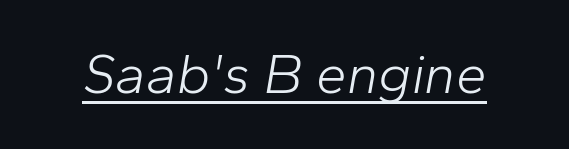
{"italic": "yes", "lean": "right", "slant_degrees": 10, "bold": "no", "weight": "light", "width": "normal", "stroke_contrast": "low", "x_height": "medium", "monospaced": "no", "underline": "yes", "letter_spacing": "normal", "letter_spacing_em": 0.0, "glyph_px": 55}
